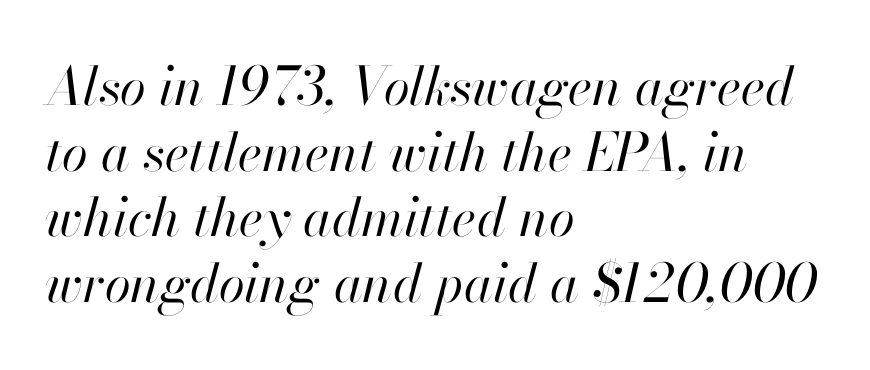
{"italic": "yes", "lean": "right", "slant_degrees": 13, "bold": "no", "weight": "regular", "width": "normal", "stroke_contrast": "high", "x_height": "small", "monospaced": "no", "underline": "no", "align": "left", "line_spacing_ratio": 1.24, "letter_spacing": "normal", "letter_spacing_em": 0.0, "glyph_px": 53}
